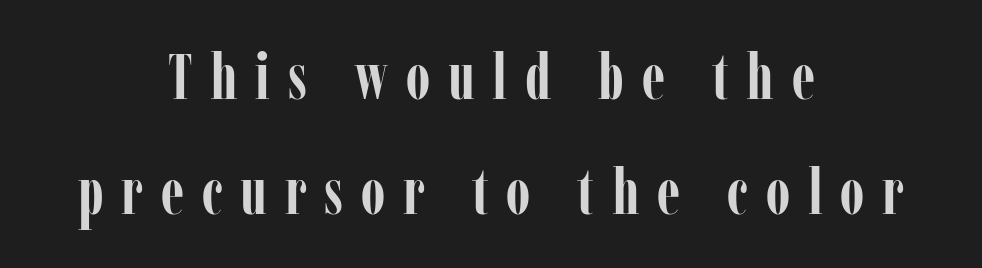
Is the letter spacing exaggerated? Yes — the characters are pushed far apart. On the weight axis this lands at bold, roughly 700. A typesetter would mark this as roman, not italic. In terms of letterform style, serifs are clearly present.
